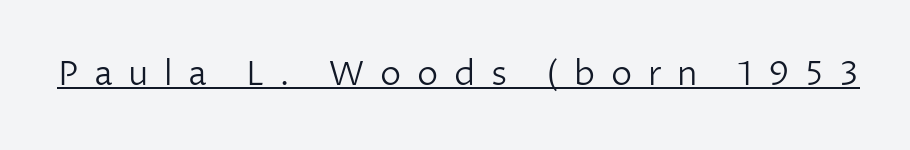
The image shows 34 px light sans-serif type, upright; set unusually wide letter spacing (+0.46 em), underlined; low stroke contrast and a medium x-height.
